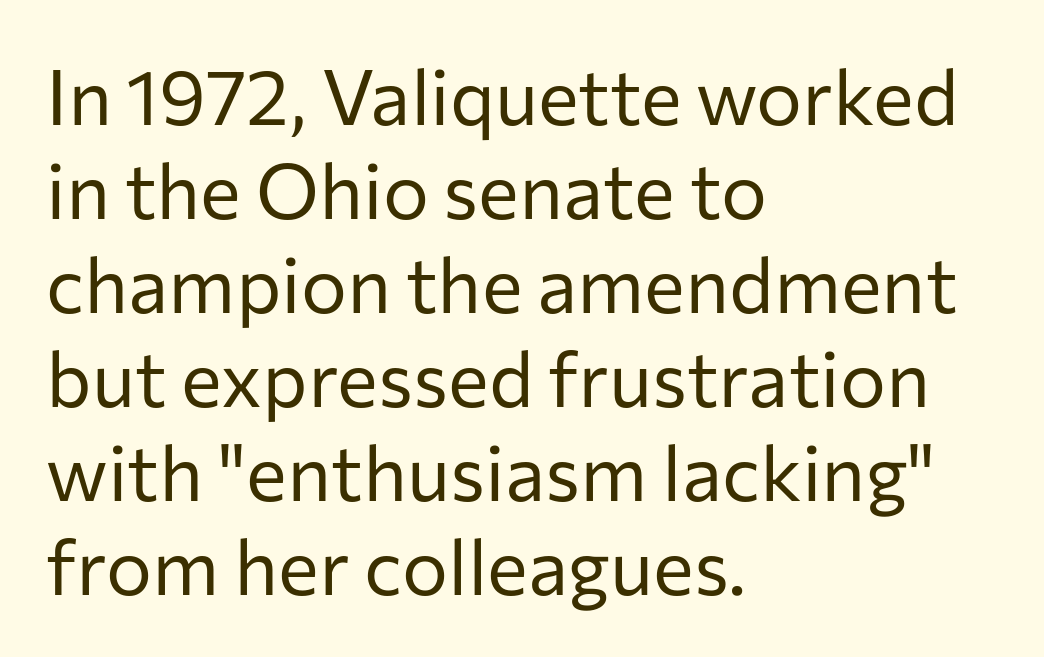
{"serif": "no", "italic": "no", "bold": "no", "weight": "regular", "width": "normal", "stroke_contrast": "low", "x_height": "medium", "monospaced": "no", "underline": "no", "align": "left", "line_spacing_ratio": 1.22, "letter_spacing": "normal", "letter_spacing_em": 0.0, "glyph_px": 77}
